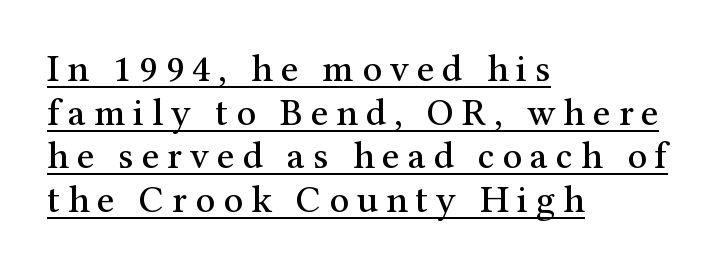
Q: Is the text italic (slanted)? A: No, it is upright.
Q: Is the typeface a serif or a sans-serif typeface? A: Serif.
Q: Is the text underlined? A: Yes.
Q: How is the paragraph aligned? A: Left-aligned.
Q: Is the spacing between letters normal or unusually wide? A: Unusually wide.
Q: Is the spacing between lines tight, normal or loose? A: Tight.
Q: Width (condensed, normal, or wide)? A: Normal.
Q: Stroke contrast? A: Medium.
Q: x-height? A: Medium.
Q: Monospaced? A: No.
